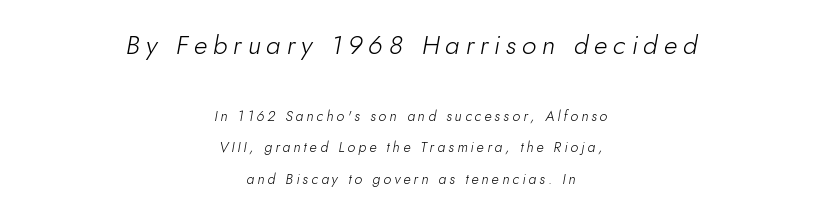
{"italic": "yes", "lean": "right", "slant_degrees": 10, "bold": "no", "underline": "no", "align": "center", "line_spacing": "loose", "line_spacing_ratio": 2.24, "letter_spacing": "wide", "letter_spacing_em": 0.22, "larger_block": "first", "size_ratio": 1.86, "glyph_px": 26}
